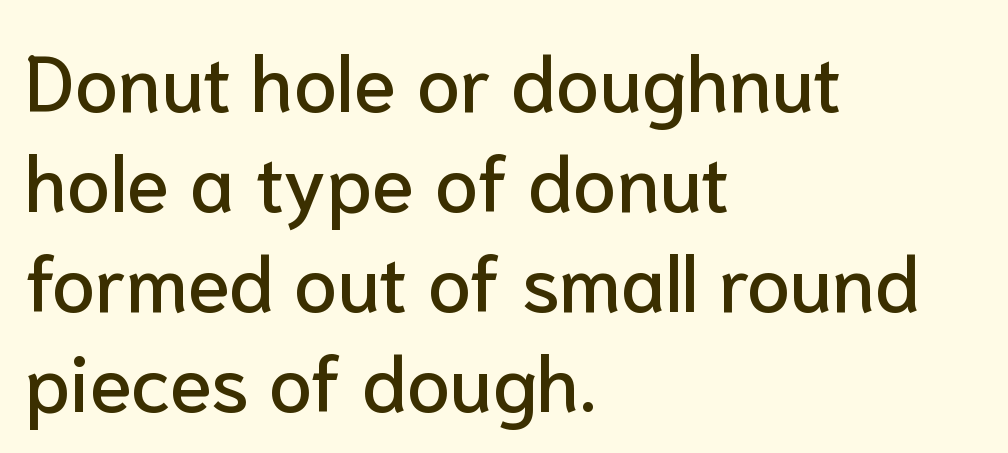
{"serif": "no", "italic": "no", "width": "normal", "stroke_contrast": "low", "x_height": "medium", "monospaced": "no", "underline": "no", "align": "left", "line_spacing": "normal", "line_spacing_ratio": 1.28, "letter_spacing": "normal", "letter_spacing_em": 0.0, "glyph_px": 78}
